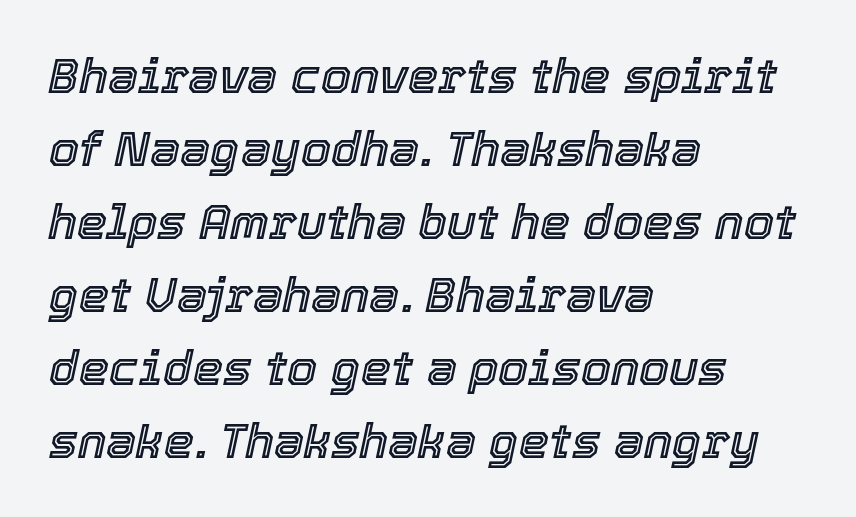
The rendering uses natural spacing where letterforms have individual widths. Is there much room between lines? A standard amount, neither cramped nor airy. Look at the tracking — it's just the regular setting, nothing added. Alignment: flush left.
